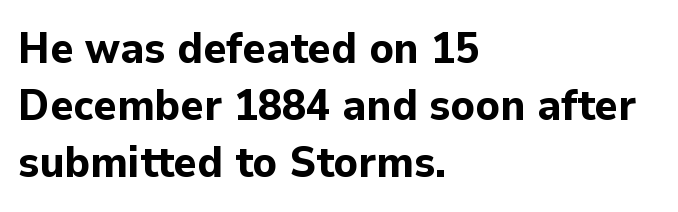
The image shows 44 px bold sans-serif type, upright; set left-aligned, normal line spacing (1.3x), normal letter spacing, not underlined; low stroke contrast and a medium x-height.
